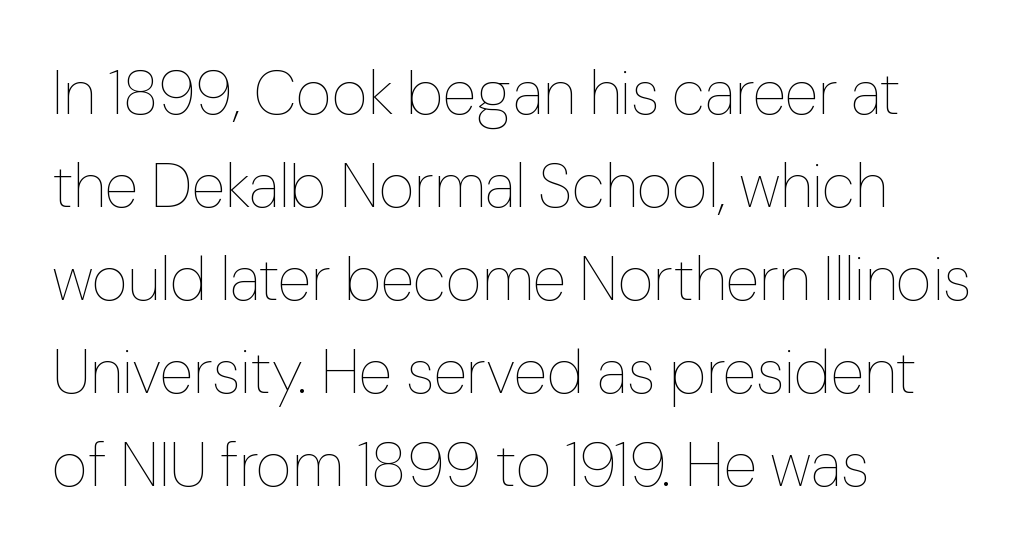
Q: Is the text bold? A: No.
Q: Is the text italic (slanted)? A: No, it is upright.
Q: Is the text underlined? A: No.
Q: How is the paragraph aligned? A: Left-aligned.
Q: Is the spacing between letters normal or unusually wide? A: Normal.
Q: Is the spacing between lines tight, normal or loose? A: Normal.
Q: Width (condensed, normal, or wide)? A: Normal.
Q: Stroke contrast? A: Low.
Q: x-height? A: Medium.
Q: Monospaced? A: No.
